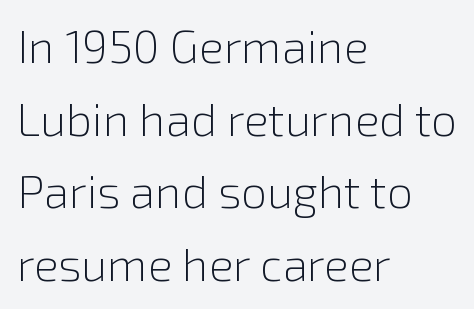
The image shows 46 px light sans-serif type, upright; set left-aligned, normal line spacing (1.58x), normal letter spacing, not underlined; a medium x-height.
